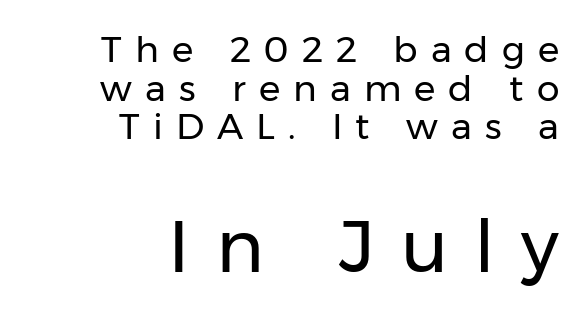
{"serif": "no", "italic": "no", "bold": "no", "weight": "regular", "width": "normal", "stroke_contrast": "low", "x_height": "medium", "monospaced": "no", "underline": "no", "align": "right", "line_spacing": "tight", "line_spacing_ratio": 1.07, "letter_spacing": "wide", "letter_spacing_em": 0.36, "larger_block": "second", "size_ratio": 2.03, "glyph_px": 73}
